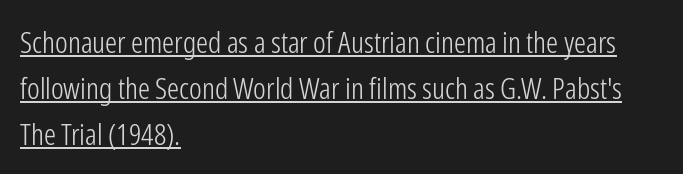
Q: Is the text bold? A: No.
Q: Is the text italic (slanted)? A: No, it is upright.
Q: Is the typeface a serif or a sans-serif typeface? A: Sans-serif.
Q: Is the text underlined? A: Yes.
Q: How is the paragraph aligned? A: Left-aligned.
Q: Is the spacing between letters normal or unusually wide? A: Normal.
Q: Is the spacing between lines tight, normal or loose? A: Normal.
Q: Width (condensed, normal, or wide)? A: Condensed.
Q: Stroke contrast? A: Low.
Q: x-height? A: Medium.
Q: Monospaced? A: No.
